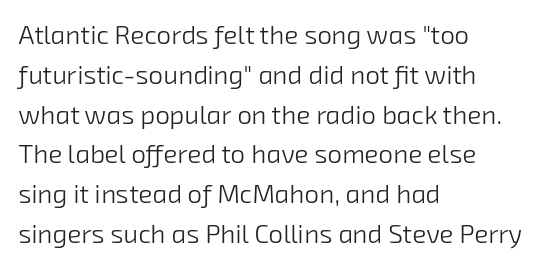
Words appear dense and cohesive because spacing is normal. One glance says typical: line gaps are just what's usual. The ragged edge is on the right, which tells us the setting is flush left. The area under the type is left untouched. Stem width sits at or under what a default text font uses.
